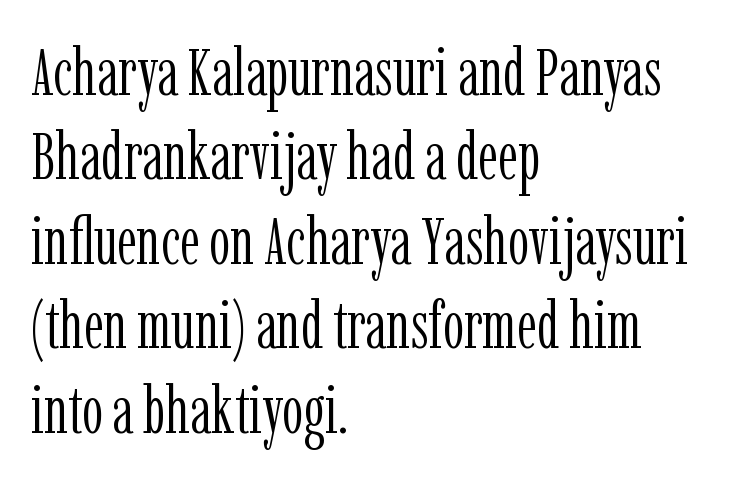
{"serif": "yes", "italic": "no", "bold": "no", "weight": "light", "width": "condensed", "stroke_contrast": "low", "x_height": "medium", "monospaced": "no", "underline": "no", "align": "left", "line_spacing": "normal", "line_spacing_ratio": 1.26, "letter_spacing": "normal", "letter_spacing_em": 0.0, "glyph_px": 67}
